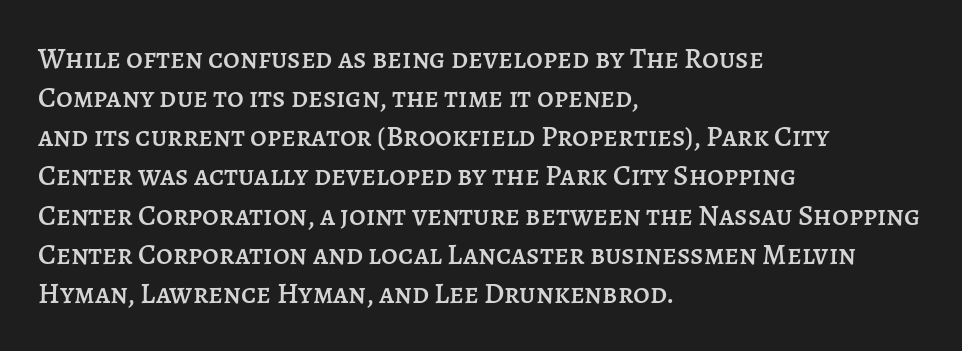
Note the varied advance widths — an 'i' is clearly narrower than an 'm'. The string is rendered with underlining switched off. These lines sit exactly where default settings would place them. Horizontal alignment here is leftward, the default for most running prose.
